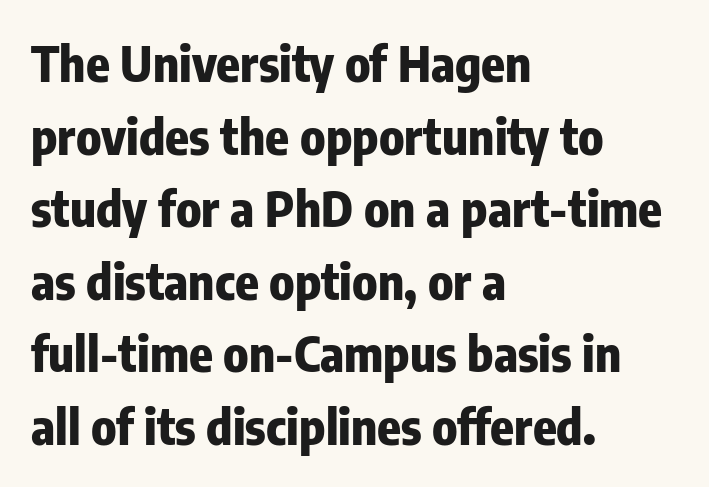
The image shows 49 px heavy, condensed sans-serif type, upright; set left-aligned, normal line spacing (1.48x), normal letter spacing, not underlined; low stroke contrast and a medium x-height.
